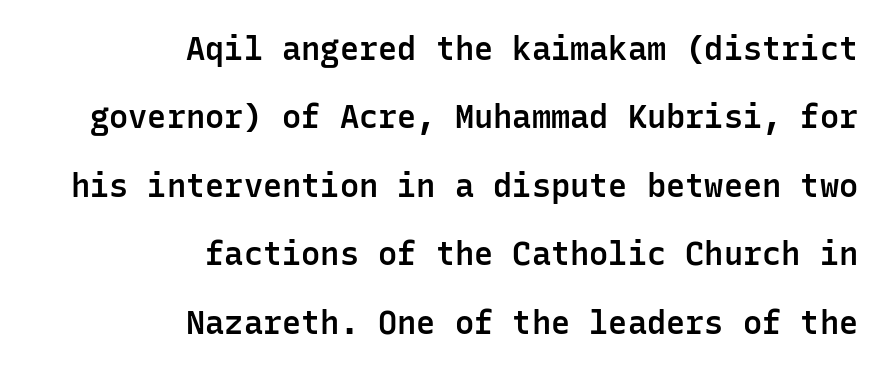
Q: Is the text bold? A: Semi-bold.
Q: Is the text italic (slanted)? A: No, it is upright.
Q: Is the typeface a serif or a sans-serif typeface? A: Sans-serif.
Q: Is the text underlined? A: No.
Q: How is the paragraph aligned? A: Right-aligned.
Q: Is the spacing between letters normal or unusually wide? A: Normal.
Q: Is the spacing between lines tight, normal or loose? A: Loose.
Q: Width (condensed, normal, or wide)? A: Normal.
Q: Stroke contrast? A: Low.
Q: x-height? A: Medium.
Q: Monospaced? A: Yes.
